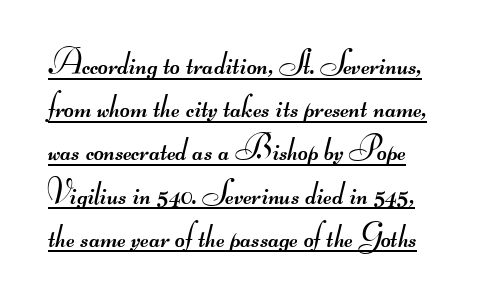
Q: Is the text bold? A: No.
Q: Is the typeface a serif or a sans-serif typeface? A: Sans-serif.
Q: Is the text underlined? A: Yes.
Q: Is the spacing between letters normal or unusually wide? A: Normal.
Q: Is the spacing between lines tight, normal or loose? A: Normal.
Q: Width (condensed, normal, or wide)? A: Wide.
Q: Stroke contrast? A: Medium.
Q: Monospaced? A: No.
